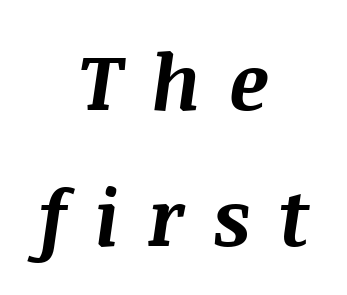
Q: Is the text bold? A: Yes.
Q: Is the text italic (slanted)? A: Yes, it leans right by about 8 degrees.
Q: Is the text underlined? A: No.
Q: How is the paragraph aligned? A: Centered.
Q: Is the spacing between letters normal or unusually wide? A: Unusually wide.
Q: Width (condensed, normal, or wide)? A: Normal.
Q: Stroke contrast? A: Medium.
Q: x-height? A: Large.
Q: Monospaced? A: No.
